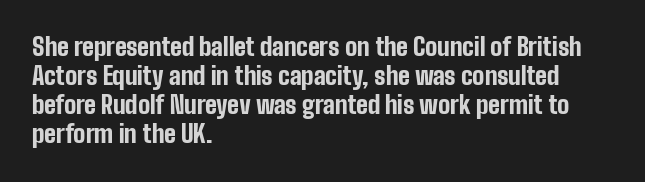
Q: Is the text bold? A: Yes.
Q: Is the text italic (slanted)? A: No, it is upright.
Q: Is the text underlined? A: No.
Q: How is the paragraph aligned? A: Left-aligned.
Q: Is the spacing between letters normal or unusually wide? A: Normal.
